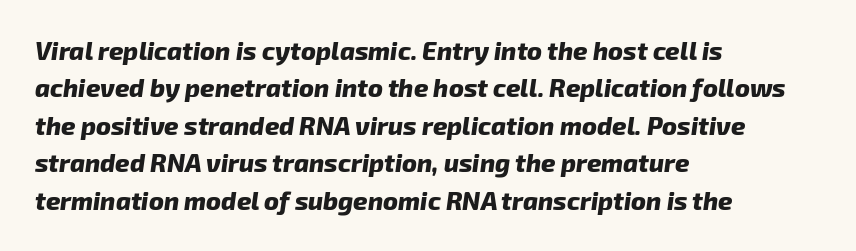
{"italic": "yes", "lean": "right", "slant_degrees": 8, "bold": "yes", "underline": "no", "align": "left", "line_spacing": "normal", "line_spacing_ratio": 1.5, "letter_spacing": "normal", "letter_spacing_em": 0.0, "glyph_px": 25}
